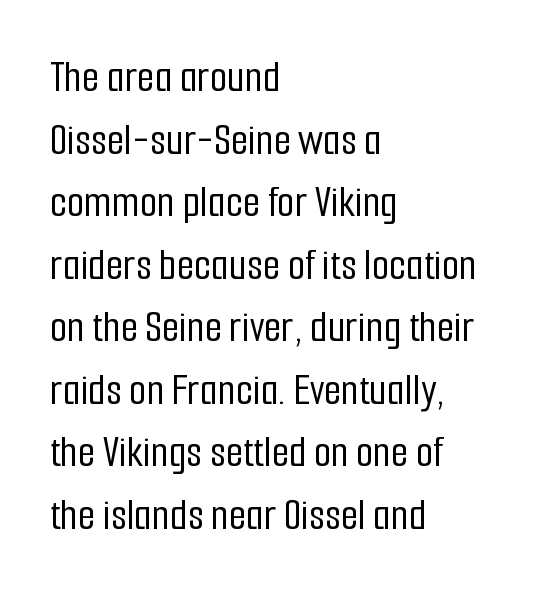
Whoever set this chose a conventional vertical rhythm. What stands out about the letter spacing? Nothing — it is the standard amount. Descenders are the only things crossing below the line. One-word summary of the alignment: left. Style check: upright. Is this a fixed-width face? No — the glyphs have proportional, varying widths.
